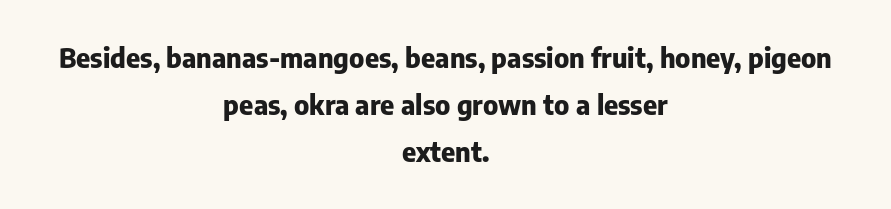
Q: Is the text bold? A: Yes.
Q: Is the text italic (slanted)? A: No, it is upright.
Q: Is the text underlined? A: No.
Q: How is the paragraph aligned? A: Centered.
Q: Is the spacing between letters normal or unusually wide? A: Normal.
